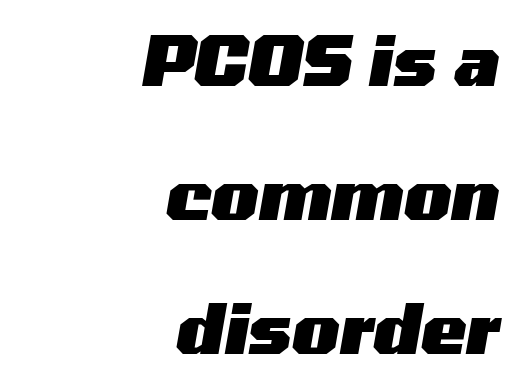
The image shows 68 px heavy, wide type, italic (leaning right); set right-aligned, loose line spacing (1.97x), normal letter spacing, not underlined; medium stroke contrast and a medium x-height.
